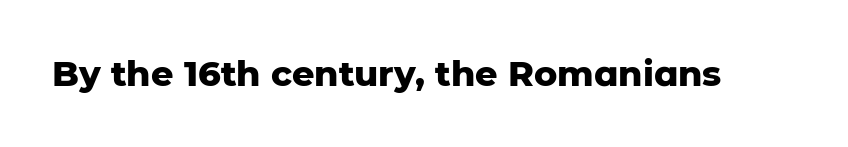
On the weight axis this lands at bold, roughly 700. A typesetter would call this proportional, since set widths differ per character. Spacing between characters is what you'd get straight out of the box. When letters stand straight like this, we call the style roman or upright. The gap between lines stays unmarked.
